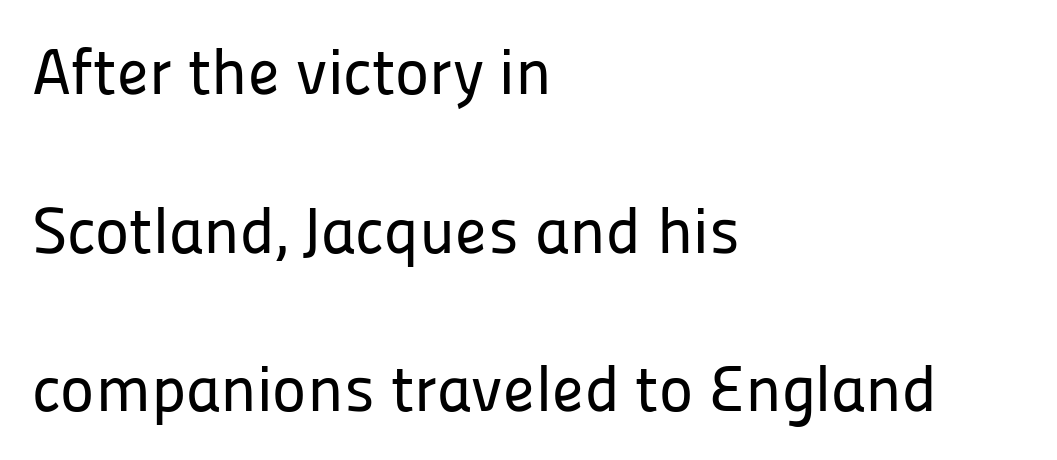
The letters carry no serifs — their stems end cleanly without finishing strokes. The letters advance in unequal steps, a hallmark of proportional type. Does the leading feel generous? Absolutely, it's lavish. Lines of text with bare space underneath. Typeset ragged right — the left edge is the straight one.
